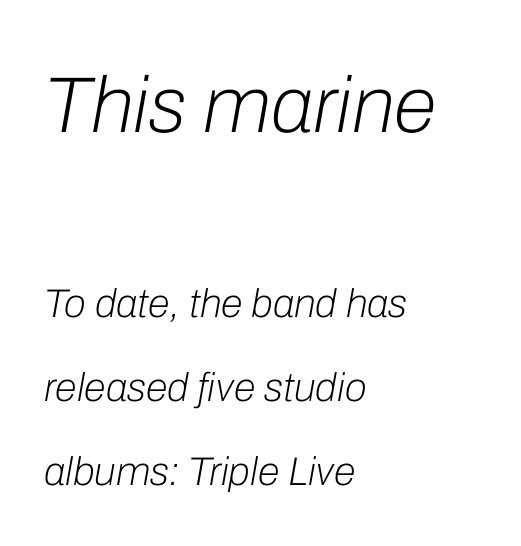
Q: Is the text bold? A: No.
Q: Is the text italic (slanted)? A: Yes, it leans right by about 10 degrees.
Q: Is the text underlined? A: No.
Q: How is the paragraph aligned? A: Left-aligned.
Q: Is the spacing between letters normal or unusually wide? A: Normal.
Q: Is the spacing between lines tight, normal or loose? A: Loose.
Q: Which block of text is set in a larger size, the first (top) or the second (bottom)? A: The first (top) one.
Q: Width (condensed, normal, or wide)? A: Normal.
Q: Stroke contrast? A: Low.
Q: x-height? A: Medium.
Q: Monospaced? A: No.
